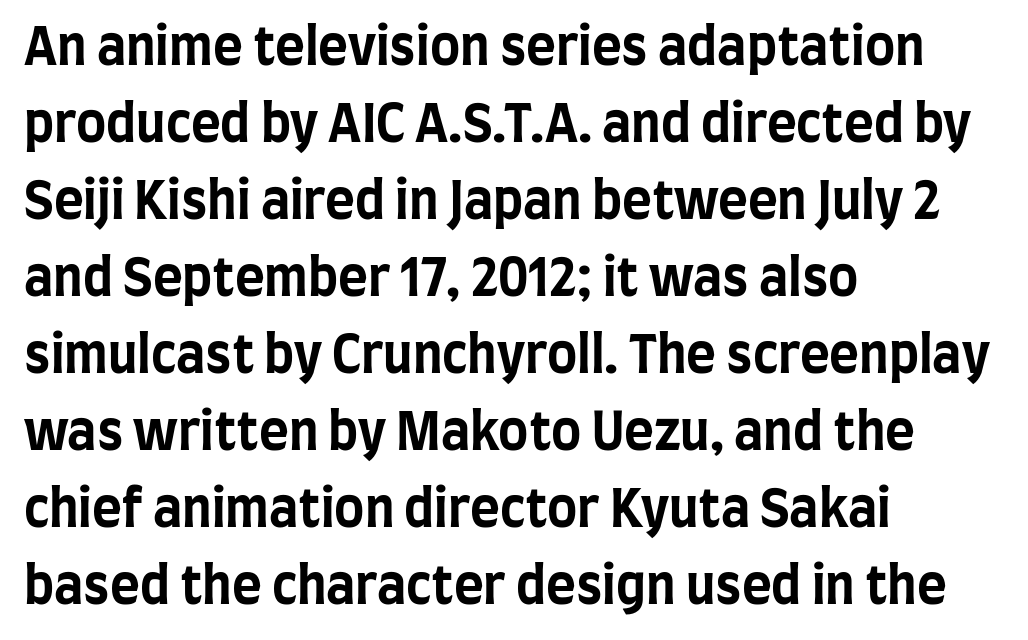
Q: Is the text bold? A: Yes.
Q: Is the text italic (slanted)? A: No, it is upright.
Q: Is the typeface a serif or a sans-serif typeface? A: Sans-serif.
Q: Is the text underlined? A: No.
Q: How is the paragraph aligned? A: Left-aligned.
Q: Is the spacing between letters normal or unusually wide? A: Normal.
Q: Is the spacing between lines tight, normal or loose? A: Normal.
Q: Width (condensed, normal, or wide)? A: Condensed.
Q: Stroke contrast? A: Low.
Q: x-height? A: Large.
Q: Monospaced? A: No.
